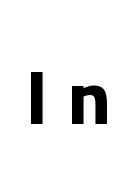
Q: Is the text bold? A: Yes.
Q: Is the text italic (slanted)? A: No, it is upright.
Q: Is the typeface a serif or a sans-serif typeface? A: Sans-serif.
Q: Is the text underlined? A: No.
Q: Is the spacing between letters normal or unusually wide? A: Unusually wide.
Q: Width (condensed, normal, or wide)? A: Normal.
Q: Stroke contrast? A: Low.
Q: x-height? A: Medium.
Q: Monospaced? A: No.
